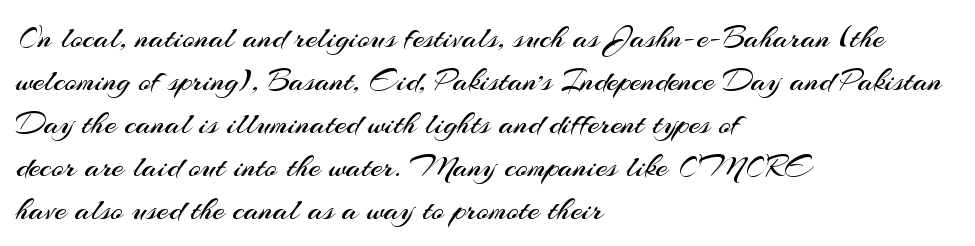
Tracking here is standard; glyphs follow each other at the usual distance. A typesetter would call this proportional, since set widths differ per character. A clean baseline with only descenders dipping below it. Honestly, the row spacing looks completely unremarkable.
